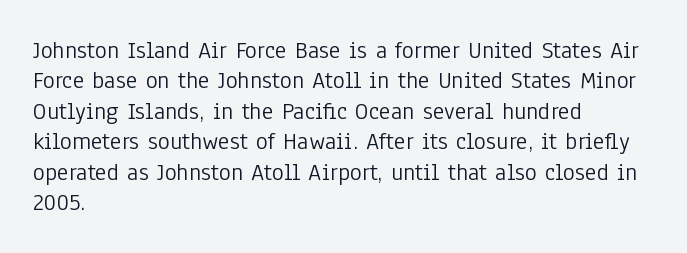
Q: Is the text bold? A: No.
Q: Is the text italic (slanted)? A: No, it is upright.
Q: Is the text underlined? A: No.
Q: How is the paragraph aligned? A: Left-aligned.
Q: Is the spacing between letters normal or unusually wide? A: Normal.
